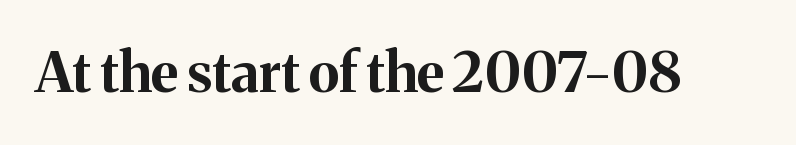
{"serif": "yes", "italic": "no", "bold": "yes", "weight": "bold", "width": "normal", "stroke_contrast": "medium", "x_height": "medium", "monospaced": "no", "underline": "no", "letter_spacing": "normal", "letter_spacing_em": 0.0, "glyph_px": 55}
